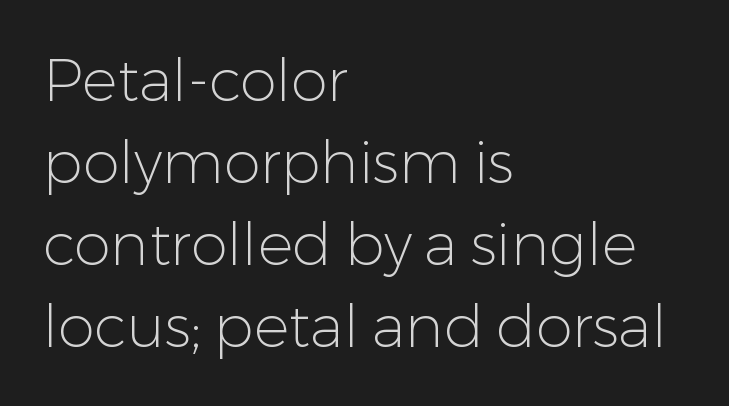
The image shows 59 px light sans-serif type, upright; set left-aligned, normal line spacing (1.39x), normal letter spacing, not underlined; low stroke contrast and a medium x-height.
